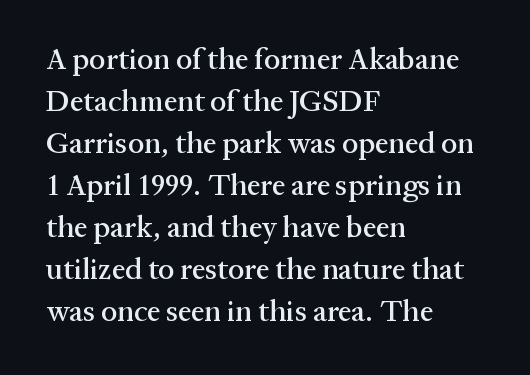
The image shows 30 px serif type, upright; set left-aligned, normal line spacing (1.4x), normal letter spacing, not underlined; medium stroke contrast and a medium x-height.
